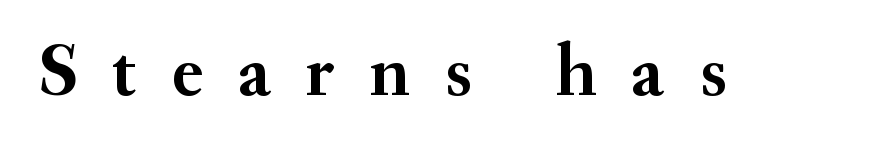
The image shows 74 px semibold serif type, upright; set unusually wide letter spacing (+0.47 em), not underlined; medium stroke contrast and a small x-height.
